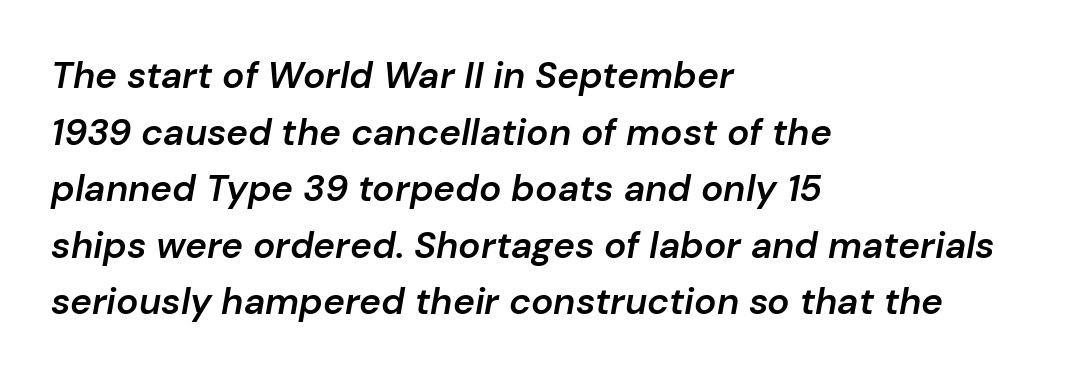
Stroke thickness is moderately raised; the sample reads as semibold. Decoration check: the copy has no underline. Italic? Definitely — the glyphs are oblique. Varying glyph widths throughout — classic text-font behaviour.
